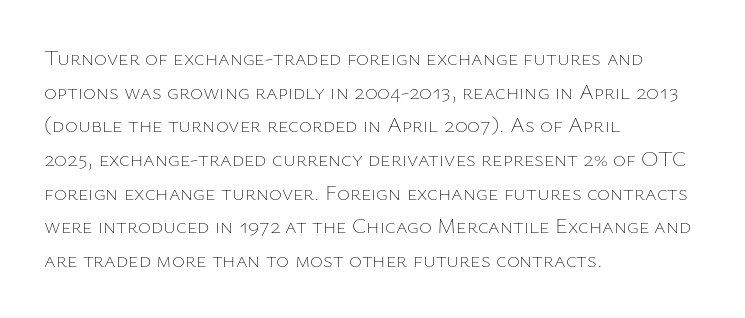
The image shows 22 px text type, upright; set left-aligned, normal line spacing (1.53x), normal letter spacing, not underlined.
